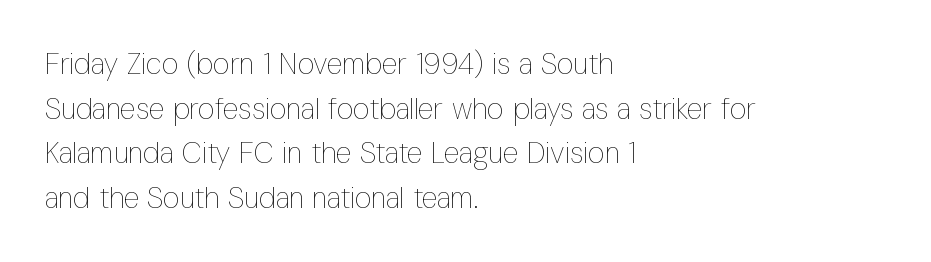
It's the straight-up-and-down kind of type. The rendering uses natural spacing where letterforms have individual widths. Ink coverage per letter is moderate at most. The space beneath each line is pristine and unruled. Each word holds together tightly as a unit, with standard inter-letter gaps. Summary of vertical rhythm: regular, with standard interline spacing.
